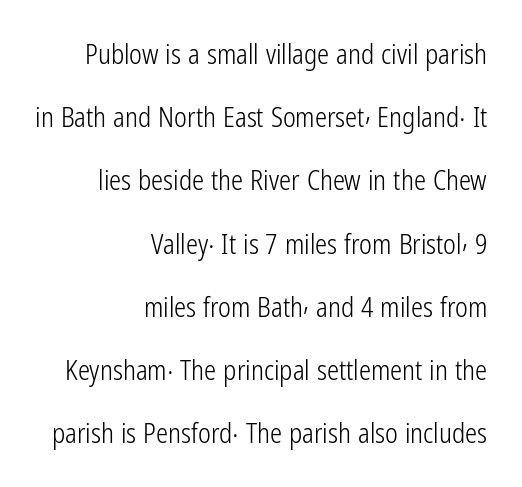
Airy leading. No heavy texture on the line: the type isn't bold. Where is the straight margin? On the right. Rule under the text: the space is simply empty.
